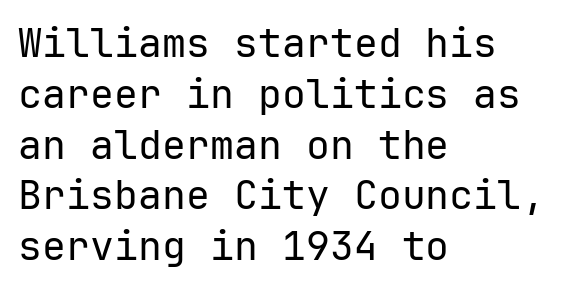
Nothing unusual about the tracking: characters are spaced as the font intends. Regular leading. This is roman type, the default non-slanted kind. The rag falls on the right side of this text block. What kind of face is this? One without serifs — a sans. This is not heavy type; no bold has been used.
